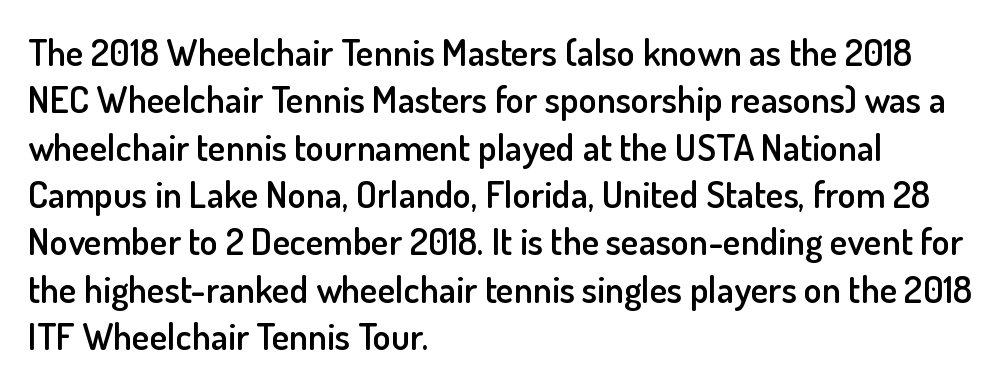
If you drew a line through each stem, it would be perfectly vertical. You could not count columns in this text — the font is proportionally spaced. Reading down the column, the eye jumps a familiar distance to each next line. The words here are not underlined. Stroke thickness is moderately raised; the sample reads as semibold. These lines are set flush left with a ragged right edge.
